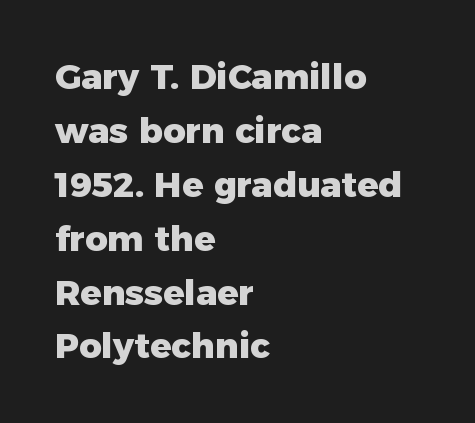
Q: Is the text bold? A: Yes.
Q: Is the text italic (slanted)? A: No, it is upright.
Q: Is the typeface a serif or a sans-serif typeface? A: Sans-serif.
Q: Is the text underlined? A: No.
Q: How is the paragraph aligned? A: Left-aligned.
Q: Is the spacing between letters normal or unusually wide? A: Normal.
Q: Is the spacing between lines tight, normal or loose? A: Normal.
Q: Width (condensed, normal, or wide)? A: Normal.
Q: Stroke contrast? A: Low.
Q: x-height? A: Medium.
Q: Monospaced? A: No.
